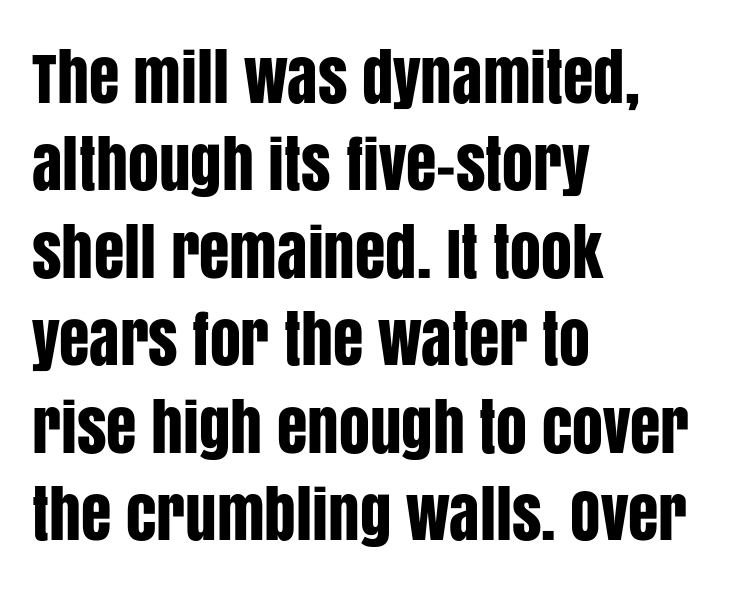
{"serif": "no", "italic": "no", "width": "condensed", "stroke_contrast": "low", "x_height": "large", "monospaced": "no", "underline": "no", "align": "left", "line_spacing": "normal", "line_spacing_ratio": 1.41, "letter_spacing": "normal", "letter_spacing_em": 0.0, "glyph_px": 62}
